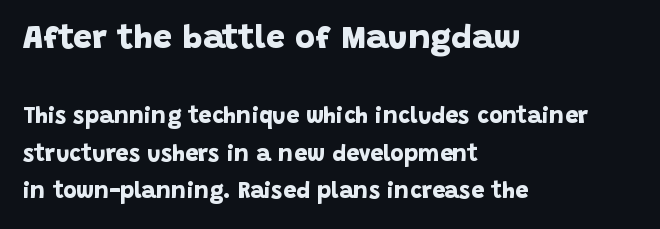
{"serif": "no", "bold": "yes", "weight": "bold", "width": "normal", "stroke_contrast": "low", "x_height": "large", "monospaced": "no", "underline": "no", "align": "left", "line_spacing": "normal", "line_spacing_ratio": 1.64, "letter_spacing": "normal", "letter_spacing_em": 0.0, "larger_block": "first", "size_ratio": 1.48, "glyph_px": 34}
